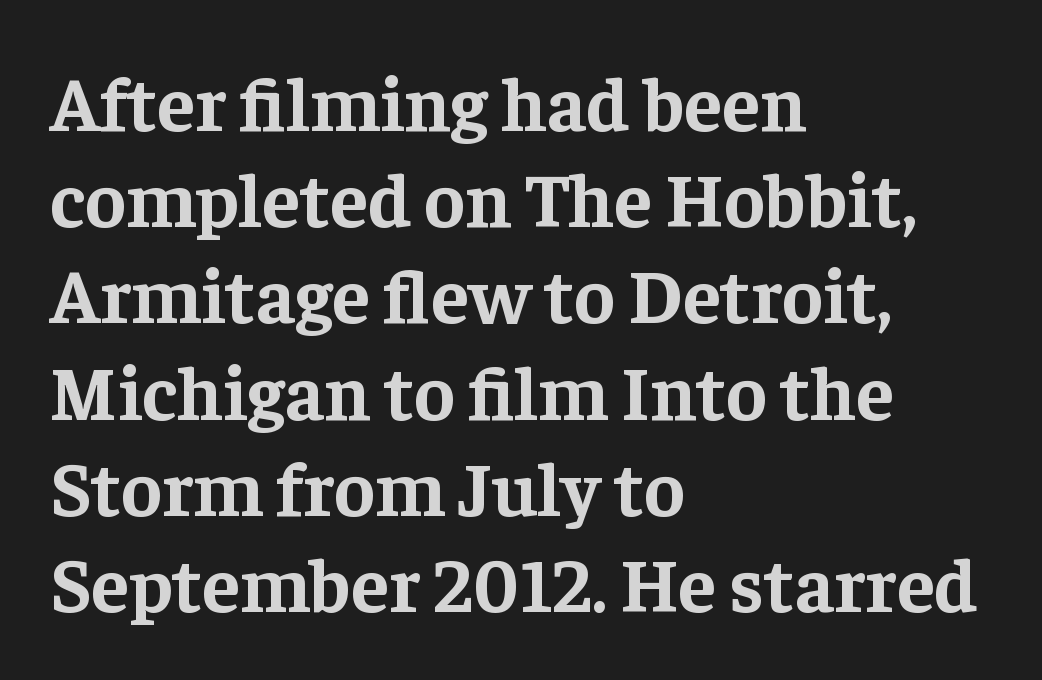
{"serif": "yes", "italic": "no", "bold": "yes", "weight": "bold", "width": "normal", "stroke_contrast": "low", "x_height": "medium", "monospaced": "no", "underline": "no", "align": "left", "line_spacing": "normal", "line_spacing_ratio": 1.25, "letter_spacing": "normal", "letter_spacing_em": 0.0, "glyph_px": 77}
